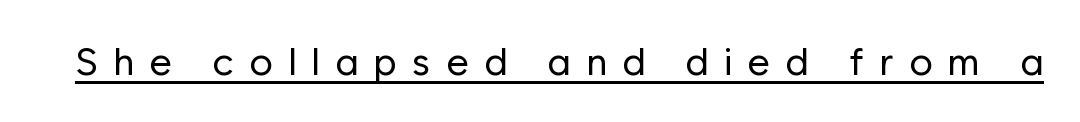
Q: Is the text bold? A: No.
Q: Is the text italic (slanted)? A: No, it is upright.
Q: Is the typeface a serif or a sans-serif typeface? A: Sans-serif.
Q: Is the text underlined? A: Yes.
Q: Is the spacing between letters normal or unusually wide? A: Unusually wide.
Q: Width (condensed, normal, or wide)? A: Normal.
Q: Stroke contrast? A: Low.
Q: x-height? A: Medium.
Q: Monospaced? A: No.
